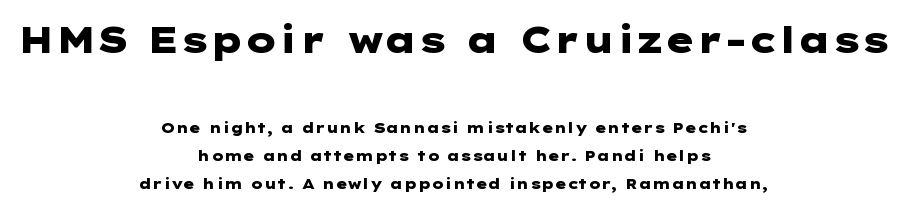
{"serif": "no", "italic": "no", "bold": "yes", "weight": "heavy", "width": "wide", "stroke_contrast": "low", "x_height": "medium", "underline": "no", "align": "center", "line_spacing": "loose", "line_spacing_ratio": 2.02, "letter_spacing": "normal", "letter_spacing_em": 0.0, "larger_block": "first", "size_ratio": 2.57, "glyph_px": 36}
